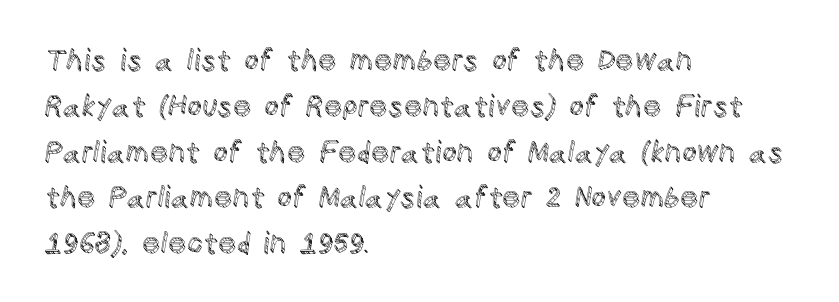
Each line starts at the same left margin while the right side varies. The letters advance in unequal steps, a hallmark of proportional type. Quick note: underline off.
